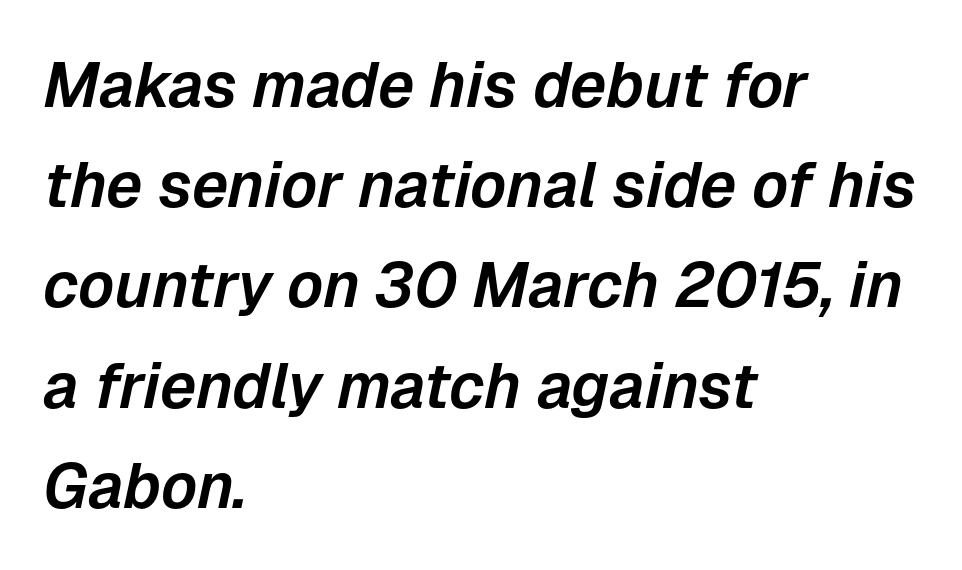
Q: Is the text italic (slanted)? A: Yes, it leans right by about 12 degrees.
Q: Is the text underlined? A: No.
Q: How is the paragraph aligned? A: Left-aligned.
Q: Is the spacing between letters normal or unusually wide? A: Normal.
Q: Is the spacing between lines tight, normal or loose? A: Normal.
Q: Width (condensed, normal, or wide)? A: Normal.
Q: Stroke contrast? A: Low.
Q: x-height? A: Medium.
Q: Monospaced? A: No.
